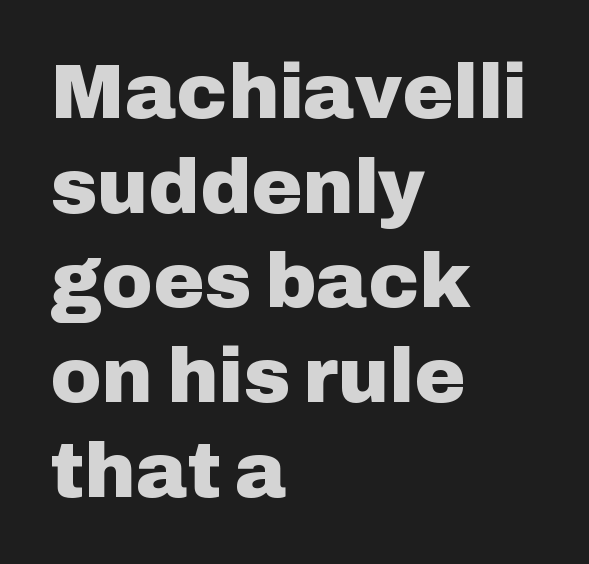
The ragged edge is on the right, which tells us the setting is flush left. This rendering employs a face without finishing strokes, i.e., a sans-serif. This sample uses an upright cut, with every glyph sitting square on the baseline. The sample has been set heavy, in full bold. Is the letter spacing exaggerated? No — it looks like the ordinary default. Glance below the letters and you will spot only blank space.
